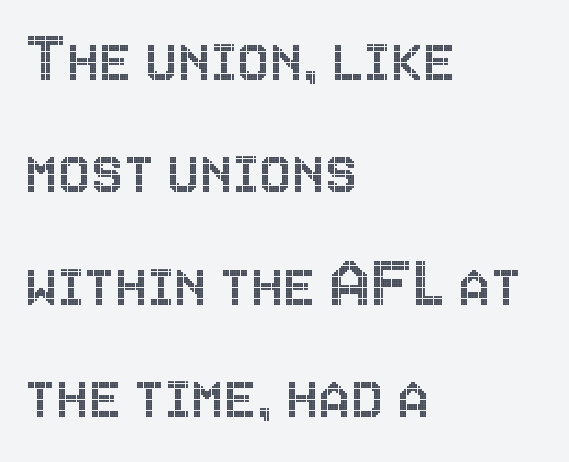
The image shows 73 px condensed type, upright; set left-aligned, normal line spacing (1.54x), normal letter spacing, not underlined; a large x-height.
